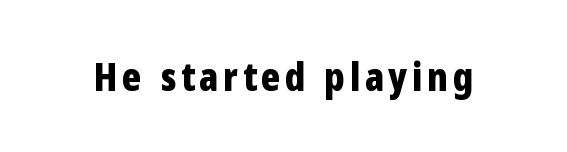
{"serif": "no", "italic": "no", "bold": "yes", "weight": "bold", "width": "condensed", "stroke_contrast": "low", "x_height": "medium", "monospaced": "no", "underline": "no", "glyph_px": 39}
